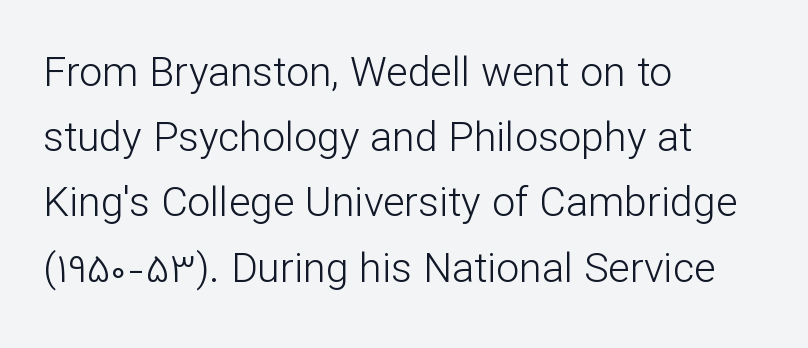
Q: Is the text bold? A: No.
Q: Is the text italic (slanted)? A: No, it is upright.
Q: Is the typeface a serif or a sans-serif typeface? A: Sans-serif.
Q: Is the text underlined? A: No.
Q: How is the paragraph aligned? A: Left-aligned.
Q: Is the spacing between letters normal or unusually wide? A: Normal.
Q: Is the spacing between lines tight, normal or loose? A: Normal.
Q: Width (condensed, normal, or wide)? A: Normal.
Q: Stroke contrast? A: Low.
Q: x-height? A: Medium.
Q: Monospaced? A: No.
